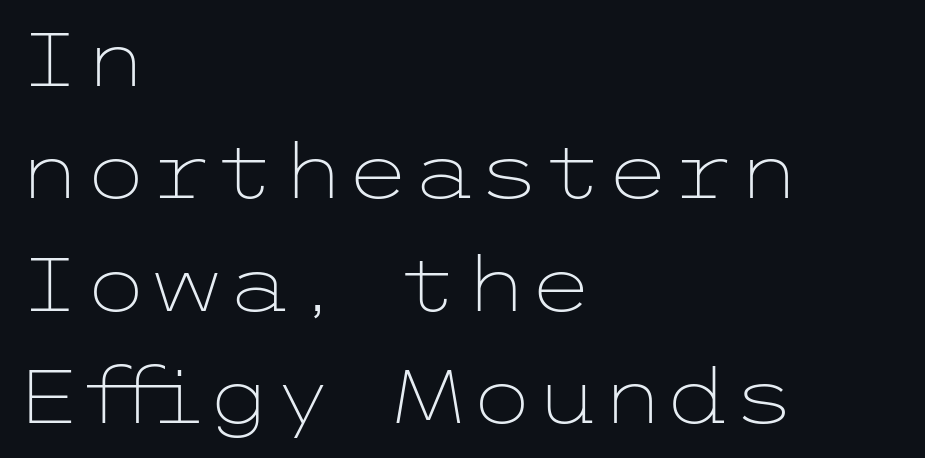
The image shows 75 px light, wide sans-serif type, upright; set left-aligned, normal line spacing (1.5x), normal letter spacing, not underlined; low stroke contrast and a medium x-height.
